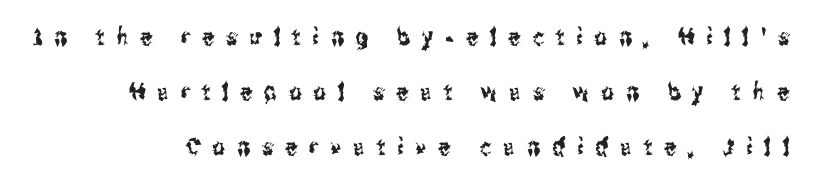
{"italic": "no", "underline": "no", "align": "right", "line_spacing": "loose", "line_spacing_ratio": 2.29, "letter_spacing": "wide", "letter_spacing_em": 0.5, "glyph_px": 24}
